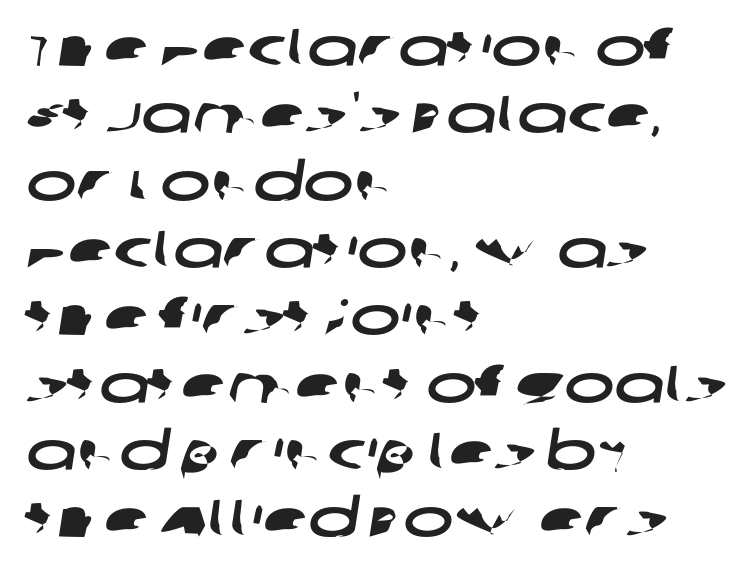
You can tell from the bare stems that sans-serif type was used. Honestly, there is no underline to notice here at all. The type is set solid horizontally, with unmodified tracking. Here the designer chose a conventional face with non-uniform glyph widths.
